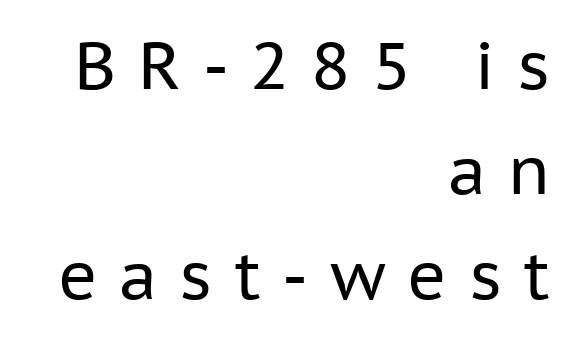
The image shows 66 px regular-weight sans-serif type, upright; set right-aligned, normal line spacing (1.59x), unusually wide letter spacing (+0.33 em), not underlined; low stroke contrast and a medium x-height.
